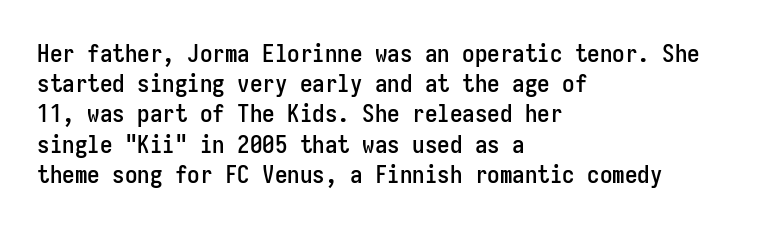
Q: Is the text italic (slanted)? A: No, it is upright.
Q: Is the text underlined? A: No.
Q: How is the paragraph aligned? A: Left-aligned.
Q: Is the spacing between letters normal or unusually wide? A: Normal.
